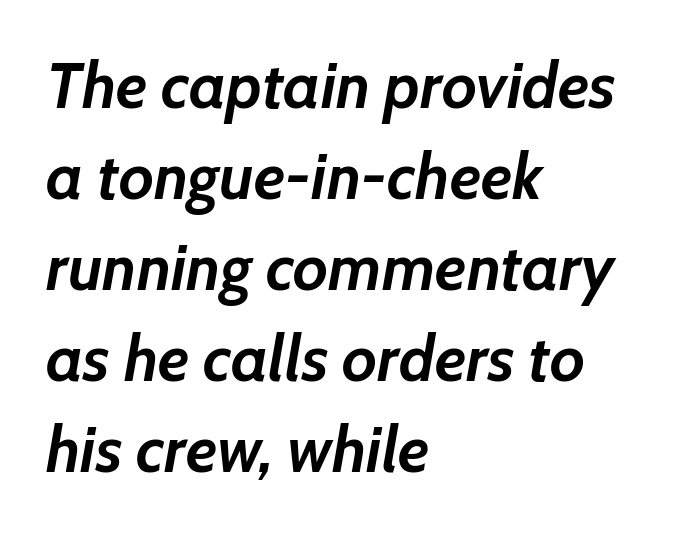
Looking at the ascenders, they clearly lean. This sample uses plain, unmodified letter spacing. Thick stems and heavy bowls — unmistakably bold. This sample is left-justified, so line endings fall wherever the words run out.
